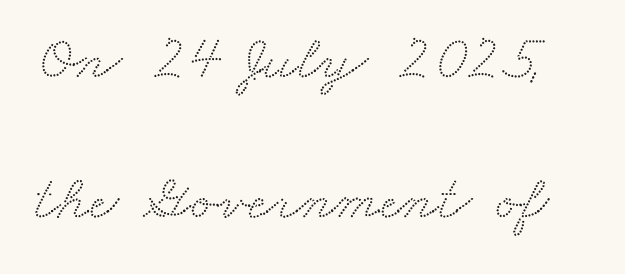
The face used here is rendered with its standard letterfit. Proportional: the letters do not fall into vertical columns. Lines of text with bare space underneath. The face used here is seriffed, in the tradition of book romans. A typesetter would call this leading open, well beyond the default.
